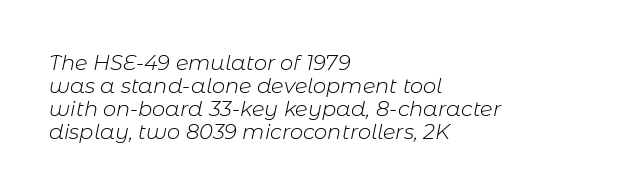
{"italic": "yes", "lean": "right", "slant_degrees": 11, "bold": "no", "underline": "no", "align": "left", "line_spacing": "tight", "line_spacing_ratio": 1.09, "letter_spacing": "normal", "letter_spacing_em": 0.0, "glyph_px": 21}
